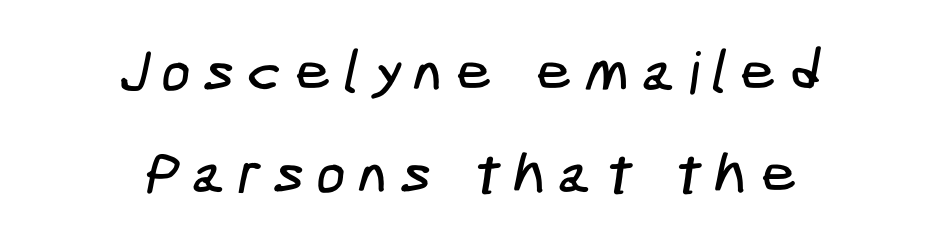
{"serif": "no", "width": "condensed", "stroke_contrast": "low", "x_height": "medium", "underline": "no", "align": "center", "line_spacing_ratio": 1.76, "letter_spacing": "wide", "letter_spacing_em": 0.21, "glyph_px": 58}
